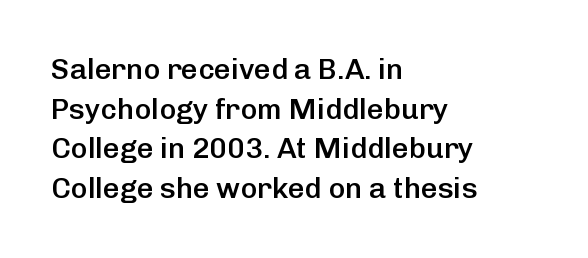
Q: Is the text bold? A: Semi-bold.
Q: Is the text italic (slanted)? A: No, it is upright.
Q: Is the typeface a serif or a sans-serif typeface? A: Sans-serif.
Q: Is the text underlined? A: No.
Q: How is the paragraph aligned? A: Left-aligned.
Q: Is the spacing between letters normal or unusually wide? A: Normal.
Q: Is the spacing between lines tight, normal or loose? A: Normal.
Q: Width (condensed, normal, or wide)? A: Normal.
Q: Stroke contrast? A: Low.
Q: x-height? A: Medium.
Q: Monospaced? A: No.
